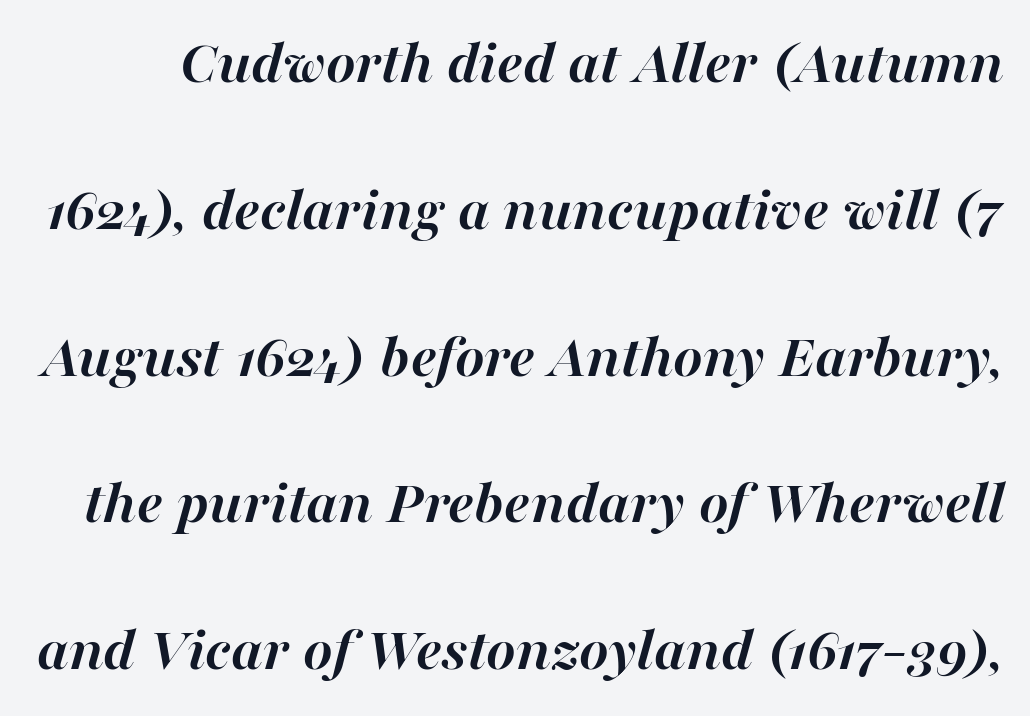
Posture: slanted. Letter spacing: default. Heft: maximum for text — a bold. The lines are spread far apart with generous leading. Quick note: underline off. The passage shown is typed in a proportional face where columns would drift.
